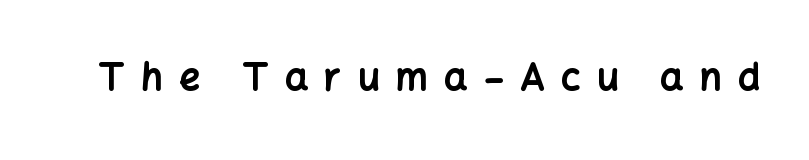
{"serif": "no", "italic": "no", "bold": "yes", "weight": "bold", "width": "normal", "stroke_contrast": "low", "x_height": "medium", "monospaced": "no", "underline": "no", "letter_spacing": "wide", "letter_spacing_em": 0.44, "glyph_px": 37}
